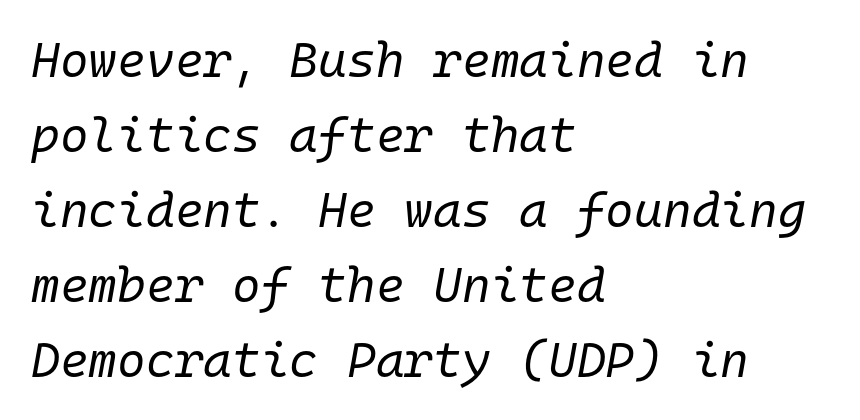
Q: Is the text bold? A: No.
Q: Is the text italic (slanted)? A: Yes, it leans right by about 10 degrees.
Q: Is the text underlined? A: No.
Q: How is the paragraph aligned? A: Left-aligned.
Q: Is the spacing between letters normal or unusually wide? A: Normal.
Q: Is the spacing between lines tight, normal or loose? A: Normal.
Q: Width (condensed, normal, or wide)? A: Normal.
Q: Stroke contrast? A: Low.
Q: x-height? A: Medium.
Q: Monospaced? A: Yes.
